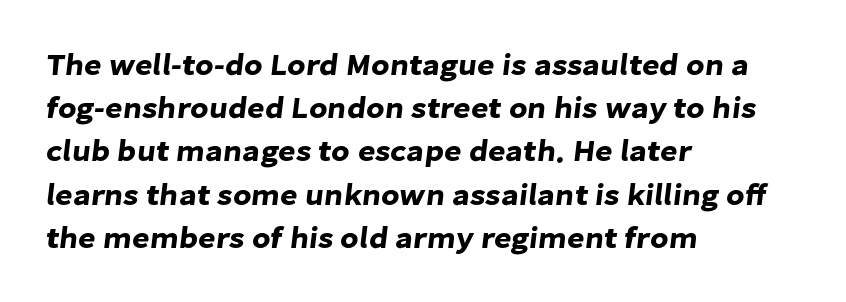
Check under the words: just untouched page. The face used here is proportionally spaced, like ordinary book or web type. The tracking reads as untouched default to a designer's eye. This sample keeps an unexceptional amount of space between lines. Is the block centered? No — it sits flush against the left margin. No feet cap the strokes, marking this as sans-serif type.
